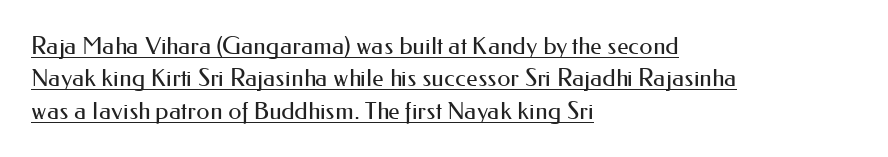
{"italic": "no", "bold": "no", "underline": "yes", "align": "left", "line_spacing": "normal", "line_spacing_ratio": 1.35, "letter_spacing": "normal", "letter_spacing_em": 0.0, "glyph_px": 24}
